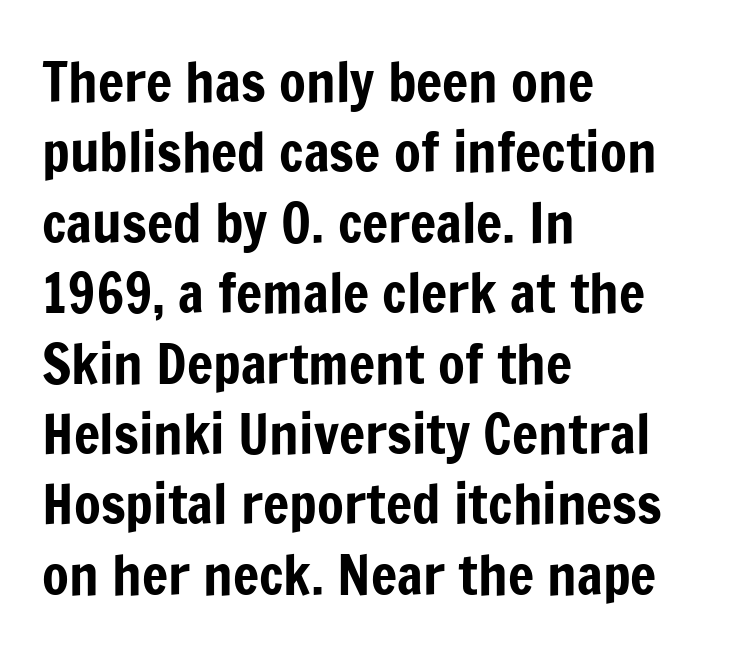
Vertically, the passage feels balanced, rows spaced as you'd expect. A bare baseline throughout the passage. The letters sit at their default tracking, neither squeezed nor spread. The characters display no serif detailing; their extremities are plain.
